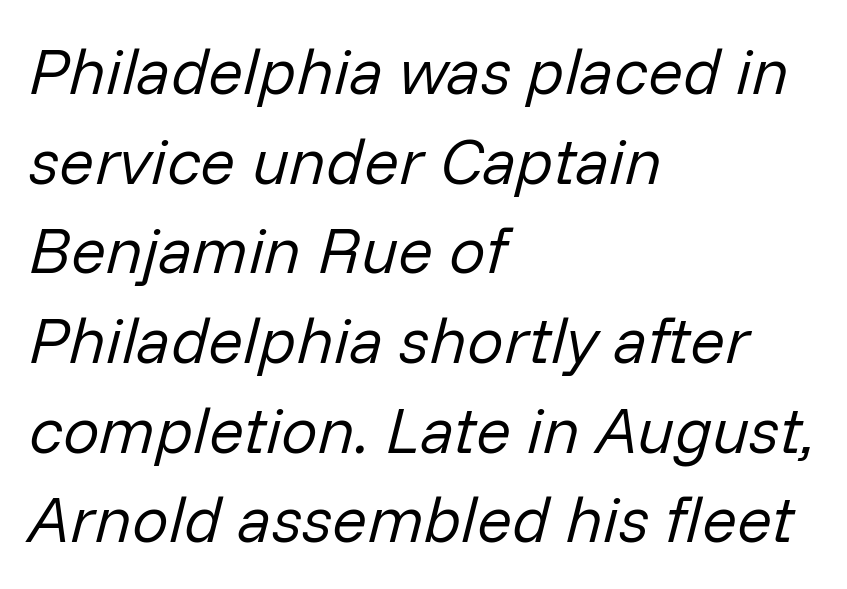
The image shows 65 px regular-weight type, italic (leaning right); set left-aligned, normal line spacing (1.38x), normal letter spacing, not underlined; low stroke contrast and a medium x-height.
